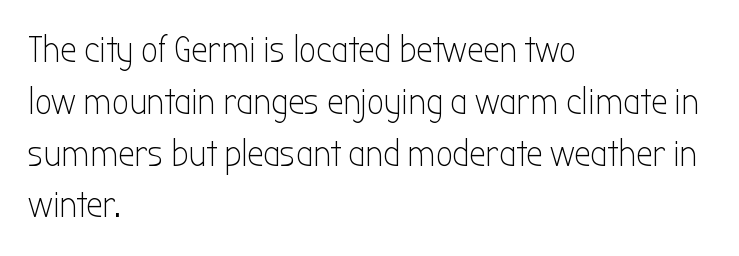
{"serif": "no", "italic": "no", "bold": "no", "weight": "light", "width": "condensed", "stroke_contrast": "low", "x_height": "medium", "monospaced": "no", "underline": "no", "align": "left", "line_spacing": "normal", "line_spacing_ratio": 1.4, "letter_spacing": "normal", "letter_spacing_em": 0.0, "glyph_px": 37}
